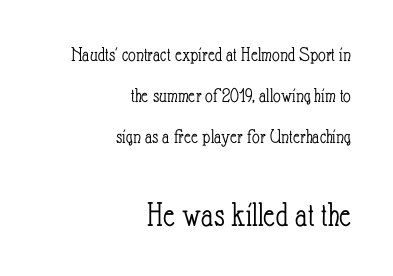
Q: Is the text bold? A: No.
Q: Is the text italic (slanted)? A: No, it is upright.
Q: Is the text underlined? A: No.
Q: How is the paragraph aligned? A: Right-aligned.
Q: Is the spacing between letters normal or unusually wide? A: Normal.
Q: Is the spacing between lines tight, normal or loose? A: Loose.
Q: Which block of text is set in a larger size, the first (top) or the second (bottom)? A: The second (bottom) one.
Q: Width (condensed, normal, or wide)? A: Condensed.
Q: Stroke contrast? A: Low.
Q: x-height? A: Small.
Q: Monospaced? A: No.
